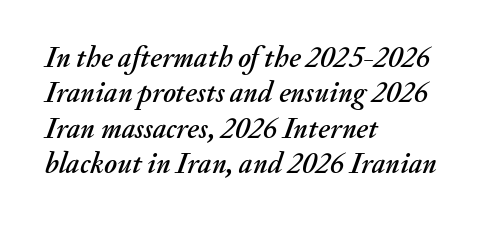
{"italic": "yes", "lean": "right", "slant_degrees": 20, "width": "normal", "stroke_contrast": "medium", "x_height": "small", "monospaced": "no", "underline": "no", "align": "left", "line_spacing_ratio": 1.22, "letter_spacing": "normal", "letter_spacing_em": 0.0, "glyph_px": 29}
